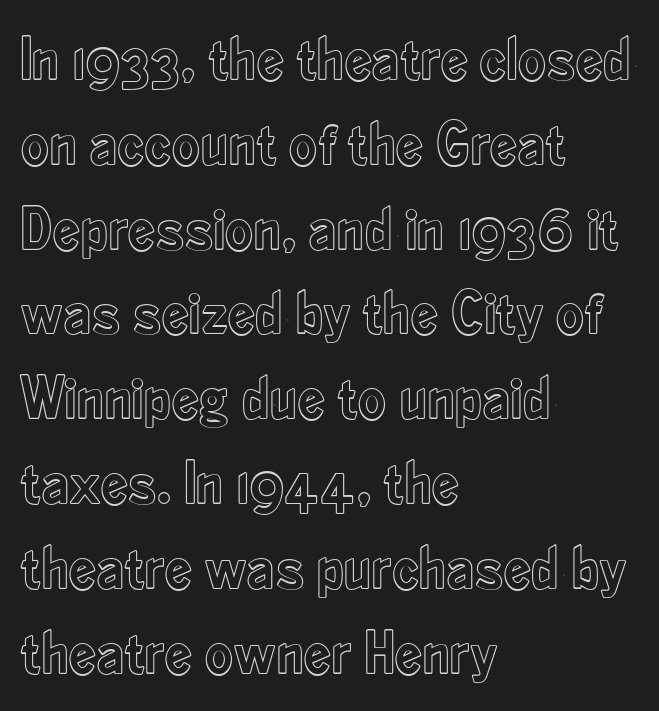
Q: Is the text italic (slanted)? A: No, it is upright.
Q: Is the text underlined? A: No.
Q: How is the paragraph aligned? A: Left-aligned.
Q: Is the spacing between letters normal or unusually wide? A: Normal.
Q: Is the spacing between lines tight, normal or loose? A: Normal.
Q: Width (condensed, normal, or wide)? A: Condensed.
Q: x-height? A: Small.
Q: Monospaced? A: No.
